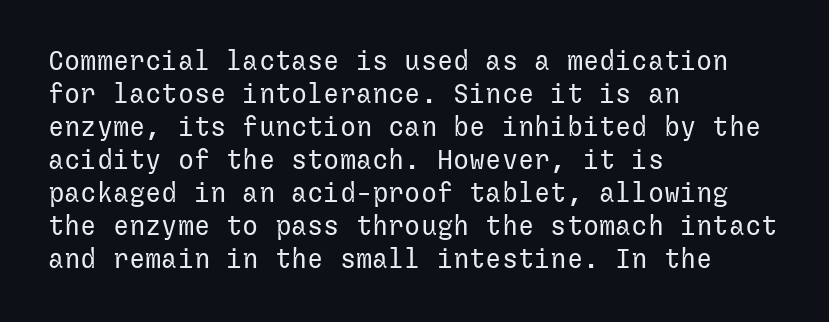
The image shows 27 px text type, upright; set left-aligned, line spacing 1.22x, normal letter spacing, not underlined.
